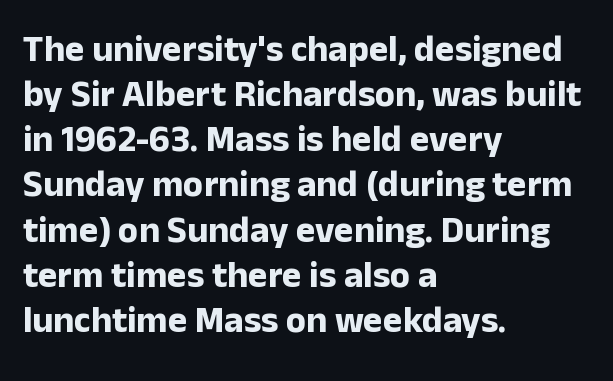
The image shows 37 px bold sans-serif type, upright; set left-aligned, line spacing 1.22x, normal letter spacing, not underlined; low stroke contrast and a medium x-height.
